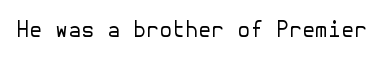
The passage shown is not underscored anywhere. The font's upright variant was chosen for this text. Stems here are at most as thick as an everyday book face. Observe the ordinary spacing: letters are neighbours, not strangers.
